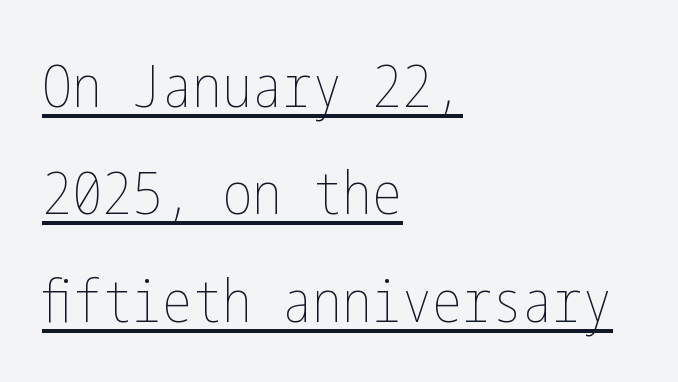
Q: Is the text bold? A: No.
Q: Is the text italic (slanted)? A: No, it is upright.
Q: Is the text underlined? A: Yes.
Q: How is the paragraph aligned? A: Left-aligned.
Q: Is the spacing between letters normal or unusually wide? A: Normal.
Q: Width (condensed, normal, or wide)? A: Condensed.
Q: Stroke contrast? A: Low.
Q: x-height? A: Medium.
